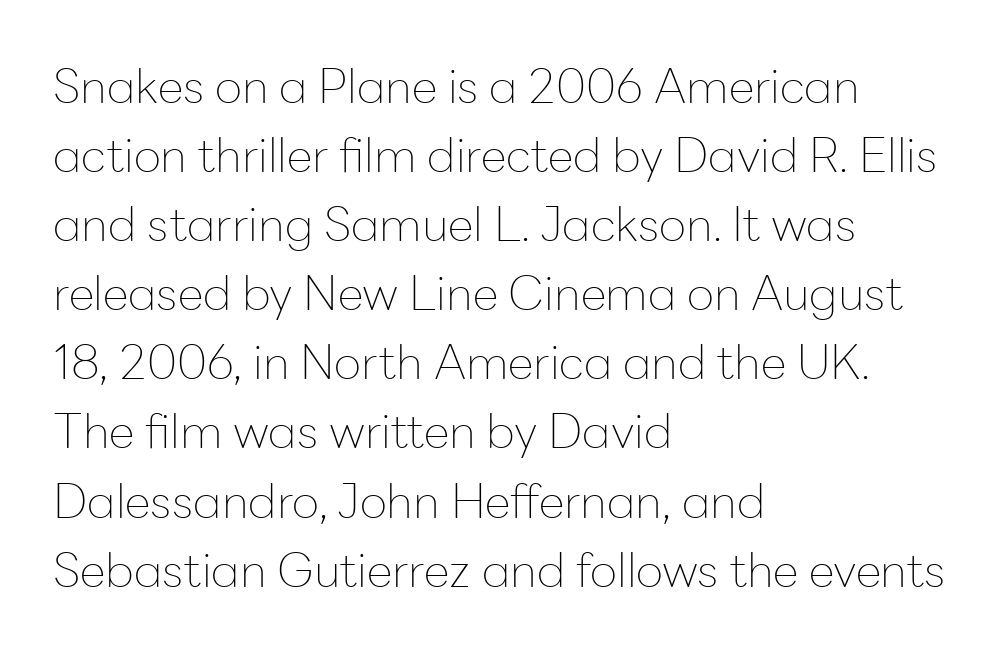
{"serif": "no", "italic": "no", "bold": "no", "weight": "thin", "width": "normal", "stroke_contrast": "low", "x_height": "medium", "monospaced": "no", "underline": "no", "align": "left", "line_spacing": "normal", "line_spacing_ratio": 1.47, "letter_spacing": "normal", "letter_spacing_em": 0.0, "glyph_px": 47}
